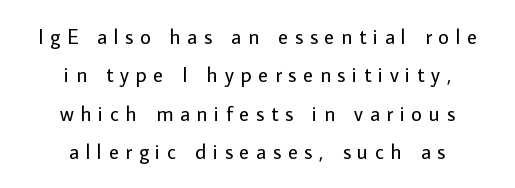
The image shows 21 px text type, upright; set centered, line spacing 1.83x, unusually wide letter spacing (+0.32 em), not underlined.
